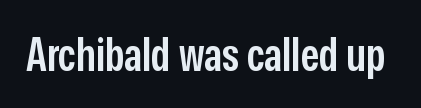
Any mark beneath the type? The region is blank. The letterforms sit shoulder to shoulder at normal distance. Do the letters lean? They stand straight. Observe the absence of serifs on each vertical stroke in this sample. Note the varied advance widths — an 'i' is clearly narrower than an 'm'. Caption: semibold face, moderately heavy strokes.
